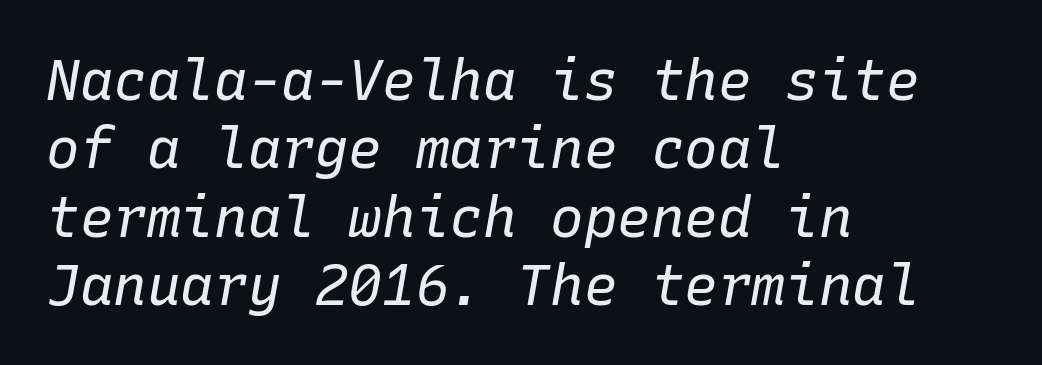
The image shows 56 px regular-weight type, italic (leaning right), monospaced; set left-aligned, line spacing 1.22x, normal letter spacing, not underlined; low stroke contrast and a medium x-height.
